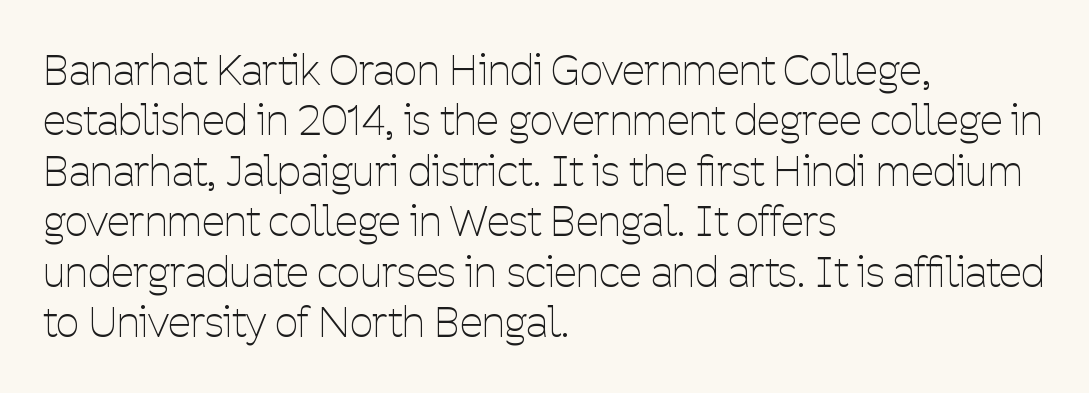
{"serif": "no", "italic": "no", "bold": "no", "weight": "thin", "width": "condensed", "stroke_contrast": "low", "x_height": "medium", "monospaced": "no", "underline": "no", "align": "left", "line_spacing_ratio": 1.23, "letter_spacing": "normal", "letter_spacing_em": 0.0, "glyph_px": 41}
